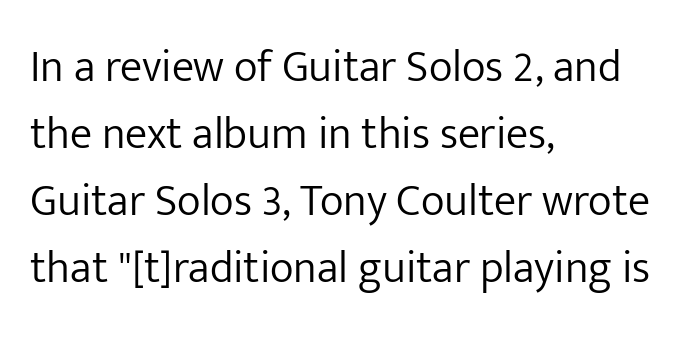
{"serif": "no", "italic": "no", "bold": "no", "weight": "light", "width": "normal", "stroke_contrast": "low", "x_height": "medium", "monospaced": "no", "underline": "no", "align": "left", "line_spacing": "normal", "line_spacing_ratio": 1.49, "letter_spacing": "normal", "letter_spacing_em": 0.0, "glyph_px": 45}
